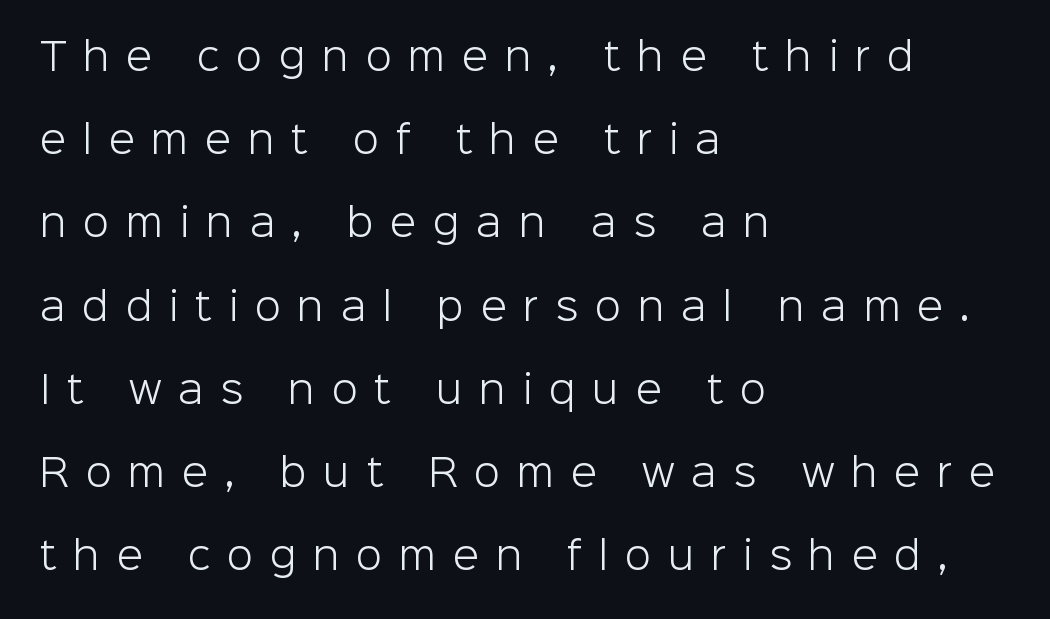
The characters display no serif detailing; their extremities are plain. Airy leading. The rendering inserts visible extra space after every character. Only glyphs here, with clear space below each row. If you drew a ruler down the left edge, every line would touch it.
